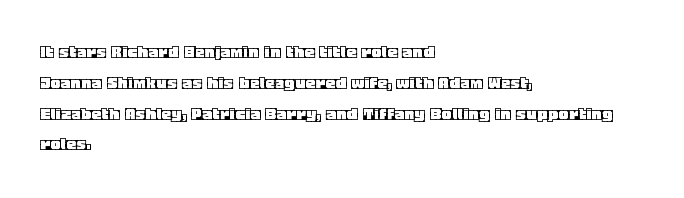
Q: Is the text italic (slanted)? A: No, it is upright.
Q: Is the text underlined? A: No.
Q: How is the paragraph aligned? A: Left-aligned.
Q: Is the spacing between letters normal or unusually wide? A: Normal.
Q: Is the spacing between lines tight, normal or loose? A: Normal.
